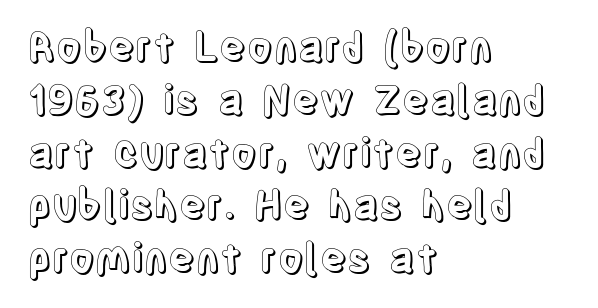
The face used here is proportionally spaced, like ordinary book or web type. Every character sits straight up, as roman type does. The area under the type is left untouched. A typesetter would call this zero additional tracking. Which margin do the lines hug? The left one — the right edge is uneven. Whoever set this chose a conventional vertical rhythm.
